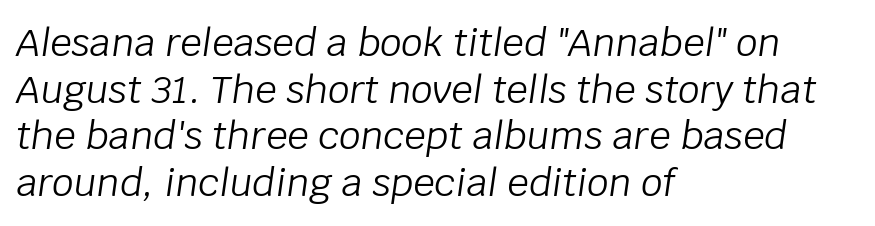
{"italic": "yes", "lean": "right", "slant_degrees": 8, "bold": "no", "weight": "light", "width": "normal", "stroke_contrast": "low", "x_height": "large", "monospaced": "no", "underline": "no", "align": "left", "line_spacing_ratio": 1.23, "letter_spacing": "normal", "letter_spacing_em": 0.0, "glyph_px": 38}
